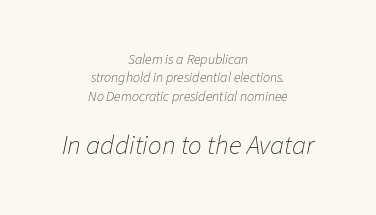
{"italic": "yes", "lean": "right", "slant_degrees": 11, "bold": "no", "underline": "no", "align": "center", "line_spacing": "normal", "line_spacing_ratio": 1.32, "letter_spacing": "normal", "letter_spacing_em": 0.0, "larger_block": "second", "size_ratio": 1.93, "glyph_px": 27}
